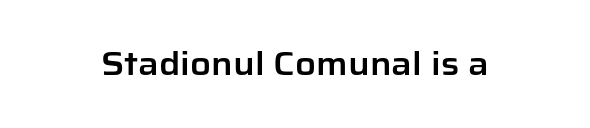
{"serif": "no", "italic": "no", "width": "normal", "stroke_contrast": "low", "x_height": "medium", "monospaced": "no", "underline": "no", "letter_spacing": "normal", "letter_spacing_em": 0.0, "glyph_px": 32}
